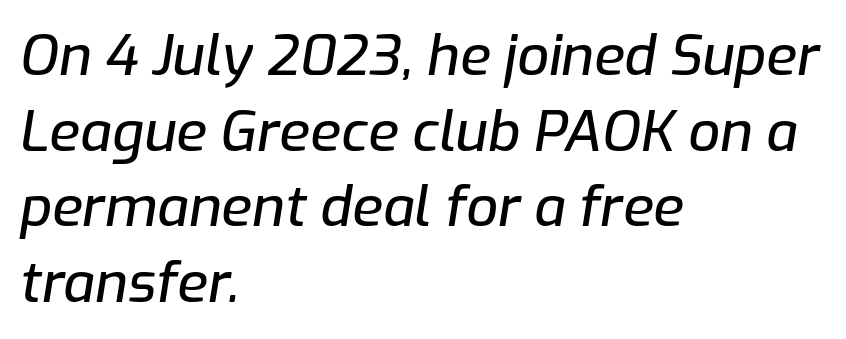
Leading matches the norm, producing a regular column. The tracking reads as untouched default to a designer's eye. Emphasis-style slanted type is in use. Layout note: lines flush left.
